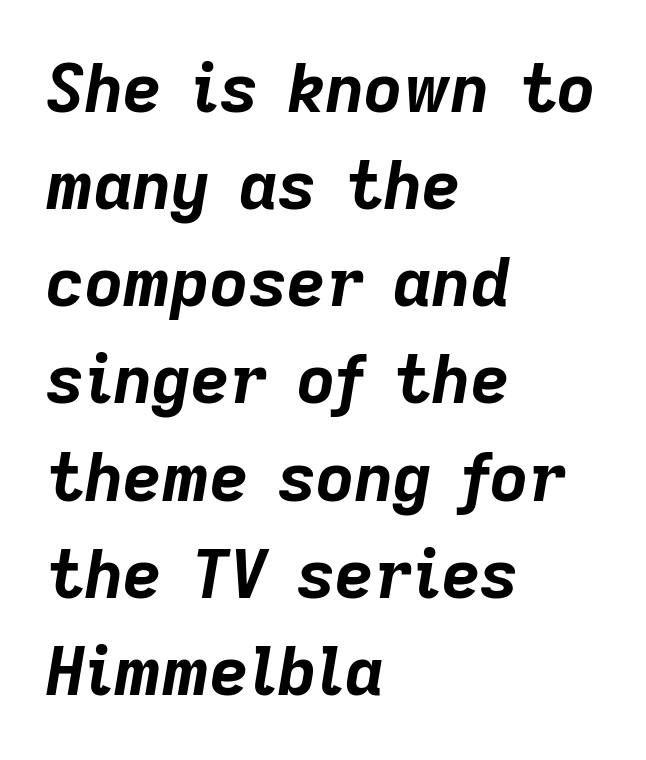
Q: Is the text bold? A: Yes.
Q: Is the text italic (slanted)? A: Yes, it leans right by about 9 degrees.
Q: Is the text underlined? A: No.
Q: How is the paragraph aligned? A: Left-aligned.
Q: Is the spacing between letters normal or unusually wide? A: Normal.
Q: Is the spacing between lines tight, normal or loose? A: Normal.
Q: Width (condensed, normal, or wide)? A: Normal.
Q: Stroke contrast? A: Low.
Q: x-height? A: Medium.
Q: Monospaced? A: No.
